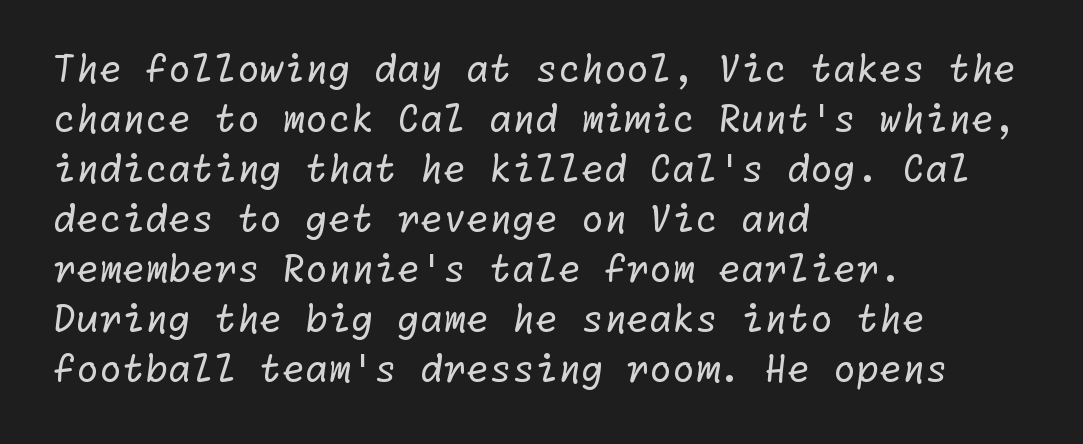
{"serif": "no", "bold": "no", "weight": "regular", "width": "normal", "stroke_contrast": "low", "x_height": "medium", "underline": "no", "align": "left", "line_spacing": "normal", "line_spacing_ratio": 1.35, "letter_spacing": "normal", "letter_spacing_em": 0.0, "glyph_px": 37}
